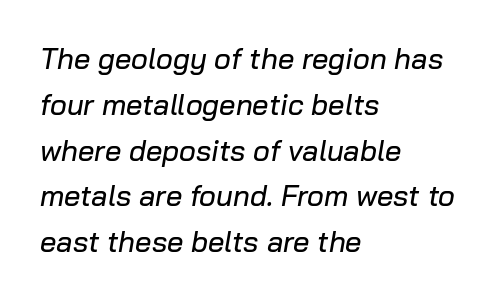
Q: Is the text italic (slanted)? A: Yes, it leans right by about 10 degrees.
Q: Is the text underlined? A: No.
Q: How is the paragraph aligned? A: Left-aligned.
Q: Is the spacing between letters normal or unusually wide? A: Normal.
Q: Is the spacing between lines tight, normal or loose? A: Normal.
Q: Width (condensed, normal, or wide)? A: Normal.
Q: Stroke contrast? A: Low.
Q: x-height? A: Medium.
Q: Monospaced? A: No.
